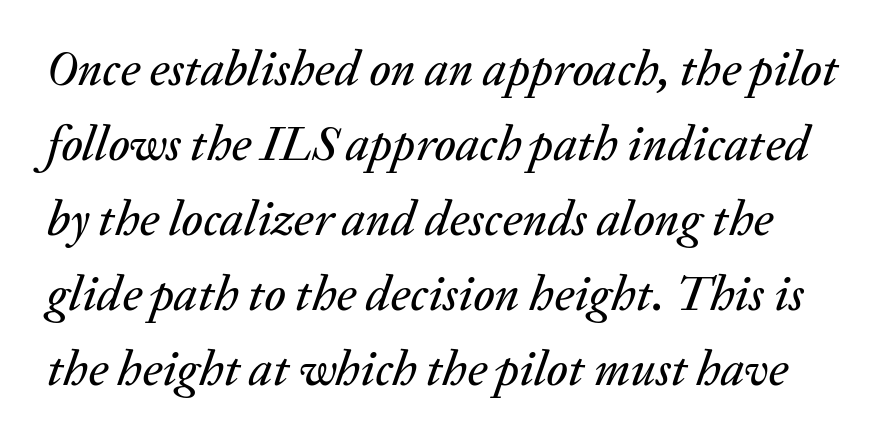
{"italic": "yes", "lean": "right", "slant_degrees": 20, "width": "normal", "stroke_contrast": "medium", "x_height": "medium", "monospaced": "no", "underline": "no", "line_spacing": "normal", "line_spacing_ratio": 1.53, "letter_spacing": "normal", "letter_spacing_em": 0.0, "glyph_px": 49}
